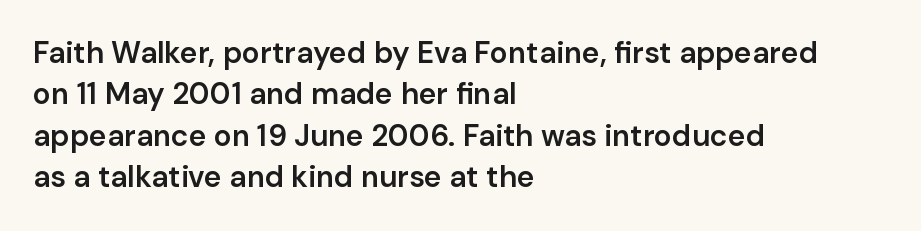
Q: Is the text bold? A: Semi-bold.
Q: Is the text italic (slanted)? A: No, it is upright.
Q: Is the typeface a serif or a sans-serif typeface? A: Sans-serif.
Q: Is the text underlined? A: No.
Q: How is the paragraph aligned? A: Left-aligned.
Q: Is the spacing between letters normal or unusually wide? A: Normal.
Q: Is the spacing between lines tight, normal or loose? A: Normal.
Q: Width (condensed, normal, or wide)? A: Normal.
Q: Stroke contrast? A: Low.
Q: x-height? A: Medium.
Q: Monospaced? A: No.
